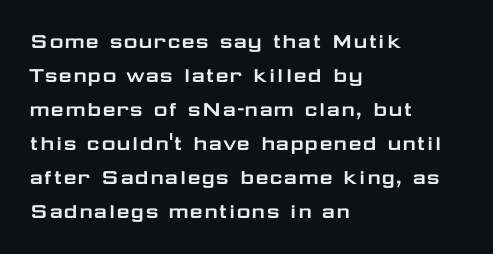
Each word holds together tightly as a unit, with standard inter-letter gaps. Horizontally, the lines are justified to the leading edge only. Check the space under the baseline: it is left empty. Leading matches the norm, producing a regular column.
